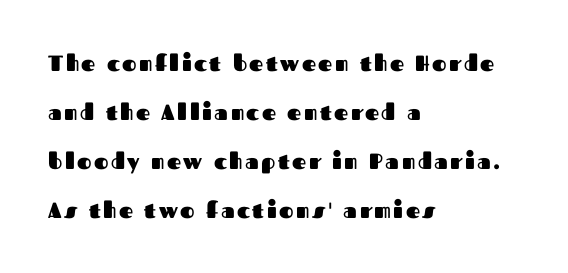
Q: Is the text bold? A: Yes.
Q: Is the text italic (slanted)? A: No, it is upright.
Q: Is the text underlined? A: No.
Q: How is the paragraph aligned? A: Left-aligned.
Q: Is the spacing between lines tight, normal or loose? A: Loose.
